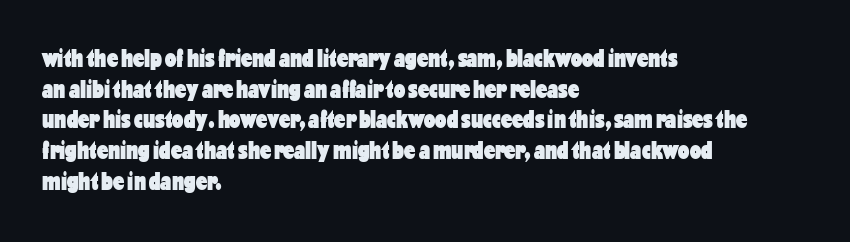
The image shows 25 px bold type, upright; set left-aligned, line spacing 1.23x, normal letter spacing, not underlined.
